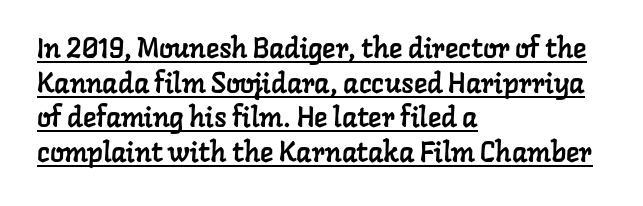
{"serif": "yes", "width": "normal", "stroke_contrast": "low", "x_height": "medium", "monospaced": "no", "underline": "yes", "align": "left", "line_spacing_ratio": 1.24, "letter_spacing": "normal", "letter_spacing_em": 0.0, "glyph_px": 28}
